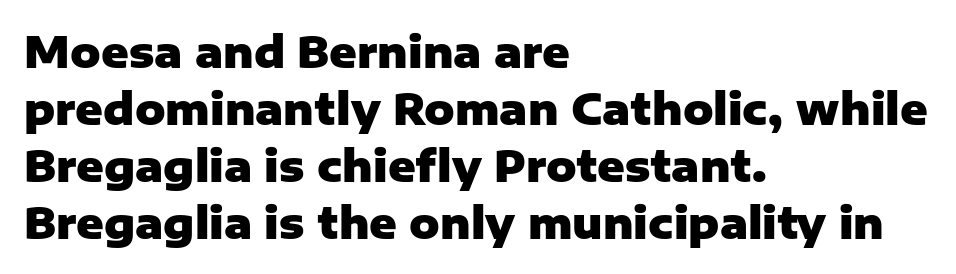
Q: Is the text bold? A: Yes.
Q: Is the text italic (slanted)? A: No, it is upright.
Q: Is the typeface a serif or a sans-serif typeface? A: Sans-serif.
Q: Is the text underlined? A: No.
Q: How is the paragraph aligned? A: Left-aligned.
Q: Is the spacing between letters normal or unusually wide? A: Normal.
Q: Is the spacing between lines tight, normal or loose? A: Normal.
Q: Width (condensed, normal, or wide)? A: Normal.
Q: Stroke contrast? A: Low.
Q: x-height? A: Medium.
Q: Monospaced? A: No.
